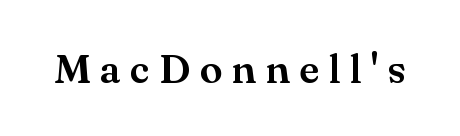
{"serif": "yes", "italic": "no", "width": "normal", "stroke_contrast": "medium", "x_height": "small", "monospaced": "no", "underline": "no", "letter_spacing": "wide", "letter_spacing_em": 0.23, "glyph_px": 41}
